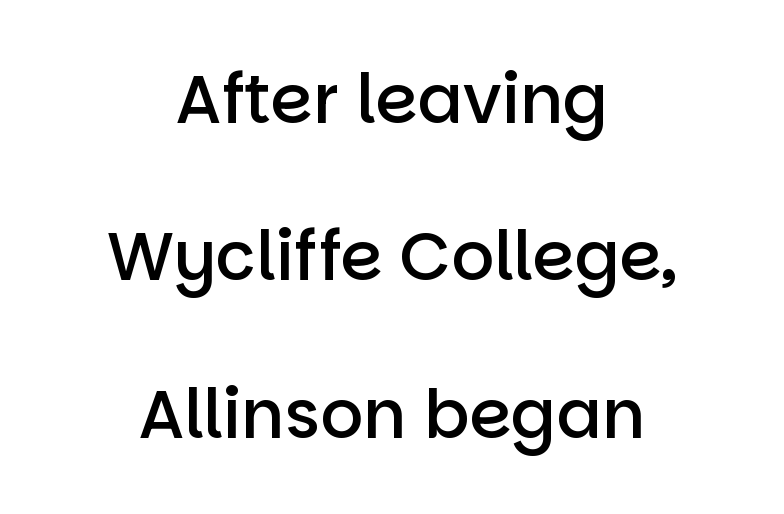
The image shows 67 px semibold sans-serif type, upright; set centered, loose line spacing (2.35x), normal letter spacing, not underlined; low stroke contrast and a large x-height.
